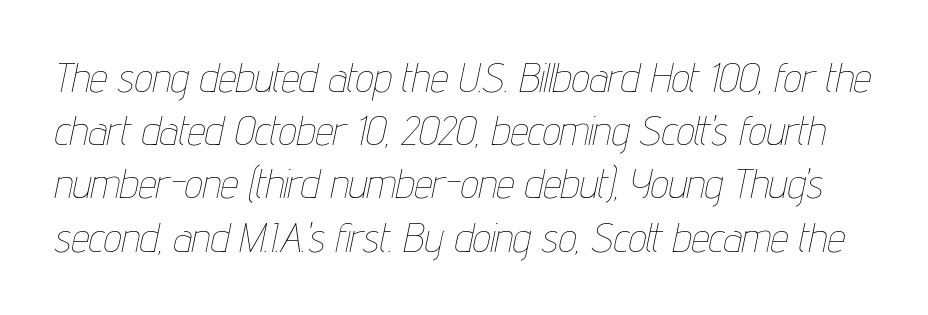
Italic: yes, the glyphs are oblique. The cut favours lightness, reaching ordinary text weight at its darkest. A clean baseline with only descenders dipping below it. The passage shown stacks its lines at a standard gap. Spacing verdict: proportional, widths tailored to each character. The rendering keeps characters at their native spacing.
